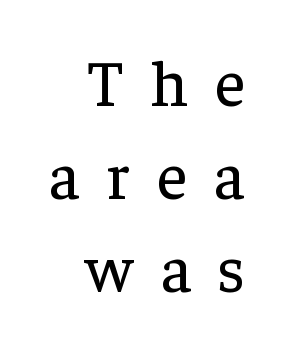
{"serif": "yes", "italic": "no", "bold": "no", "weight": "regular", "width": "normal", "stroke_contrast": "low", "x_height": "medium", "monospaced": "no", "underline": "no", "align": "right", "line_spacing": "normal", "line_spacing_ratio": 1.41, "letter_spacing": "wide", "letter_spacing_em": 0.4, "glyph_px": 66}
